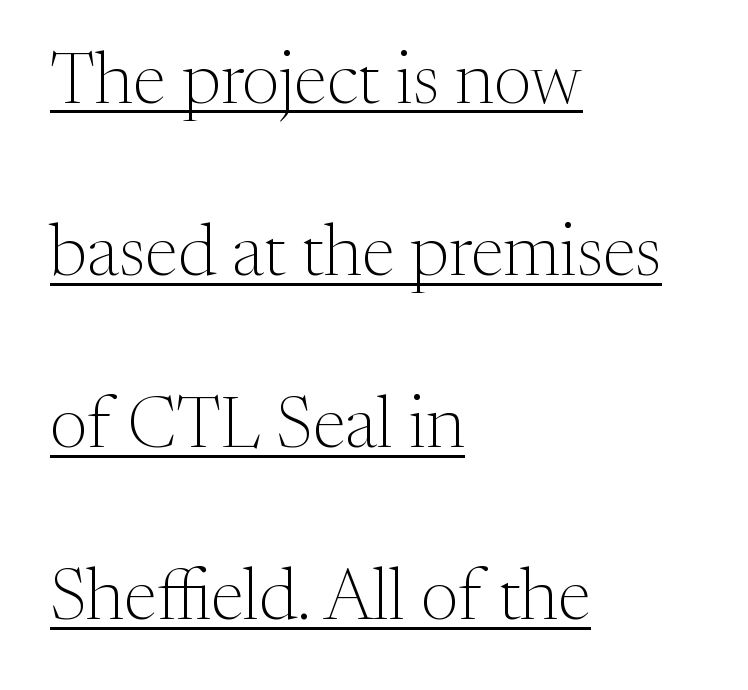
Q: Is the text bold? A: No.
Q: Is the text italic (slanted)? A: No, it is upright.
Q: Is the typeface a serif or a sans-serif typeface? A: Serif.
Q: Is the text underlined? A: Yes.
Q: How is the paragraph aligned? A: Left-aligned.
Q: Is the spacing between letters normal or unusually wide? A: Normal.
Q: Is the spacing between lines tight, normal or loose? A: Loose.
Q: Width (condensed, normal, or wide)? A: Normal.
Q: Stroke contrast? A: Medium.
Q: x-height? A: Medium.
Q: Monospaced? A: No.
